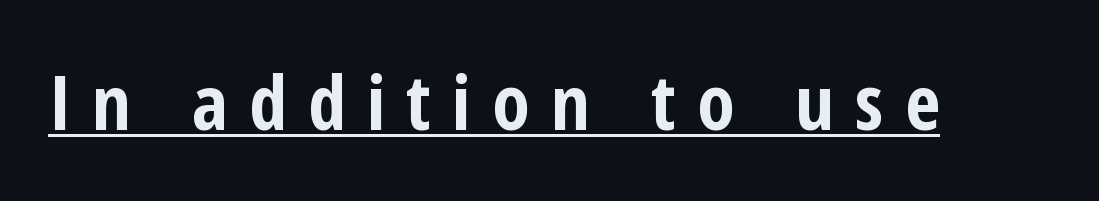
The image shows 76 px bold, condensed sans-serif type, upright; set unusually wide letter spacing (+0.28 em), underlined; low stroke contrast and a medium x-height.
